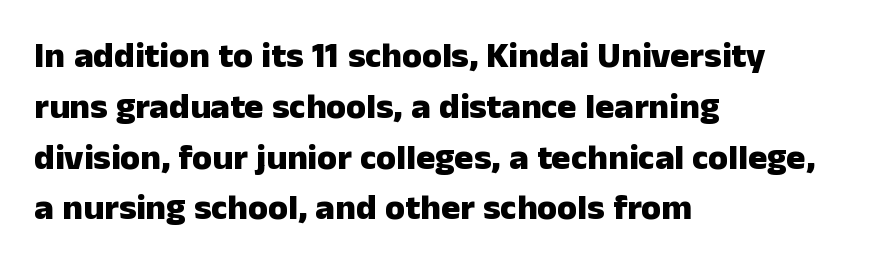
{"serif": "no", "italic": "no", "bold": "yes", "weight": "heavy", "width": "normal", "stroke_contrast": "low", "x_height": "medium", "monospaced": "no", "underline": "no", "align": "left", "line_spacing": "normal", "line_spacing_ratio": 1.41, "letter_spacing": "normal", "letter_spacing_em": 0.0, "glyph_px": 36}
